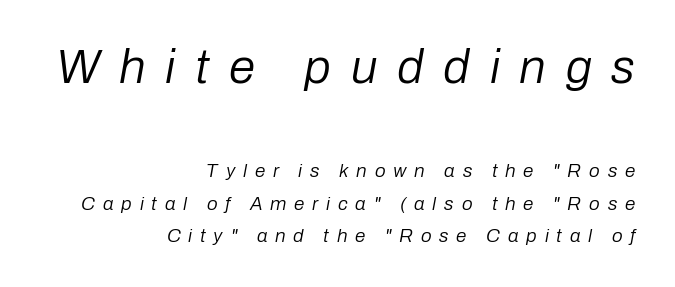
The image shows 48 px regular-weight type, italic (leaning right); set right-aligned, line spacing 1.71x, unusually wide letter spacing (+0.41 em), not underlined; the first (top) block is 2.53x larger; low stroke contrast and a medium x-height.
